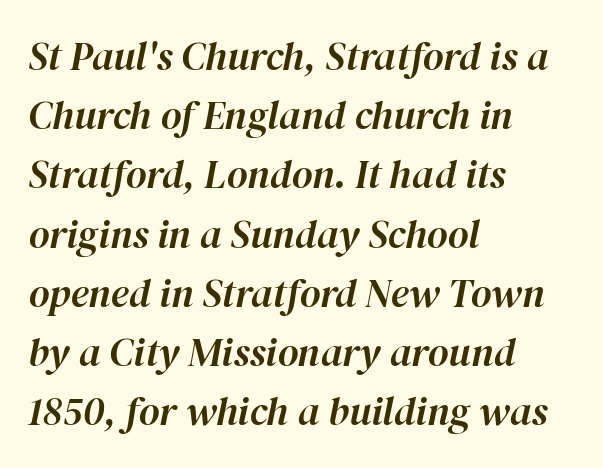
The image shows 40 px text type, italic (leaning right); set left-aligned, normal line spacing (1.48x), normal letter spacing, not underlined; high stroke contrast and a medium x-height.
